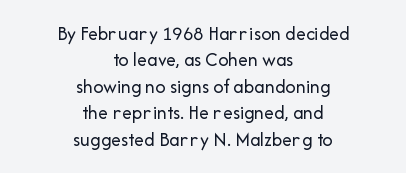
{"italic": "no", "bold": "no", "underline": "no", "align": "center", "line_spacing": "normal", "line_spacing_ratio": 1.32, "letter_spacing": "normal", "letter_spacing_em": 0.0, "glyph_px": 20}
